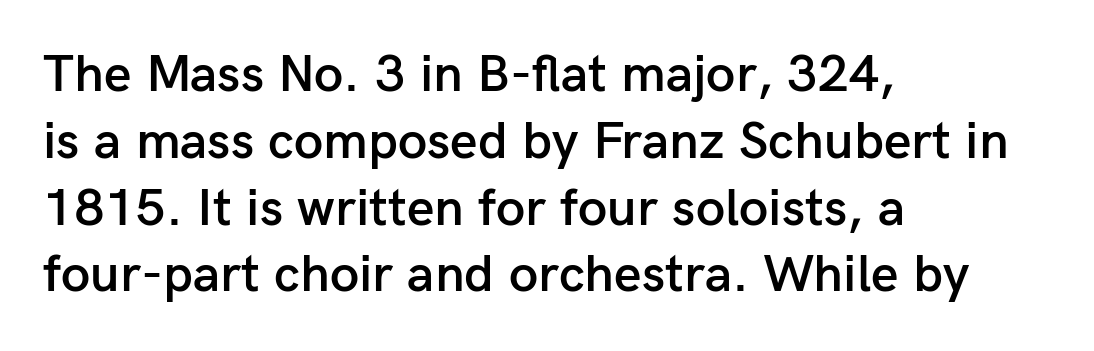
The image shows 53 px semibold sans-serif type, upright; set left-aligned, normal line spacing (1.26x), normal letter spacing, not underlined; low stroke contrast and a medium x-height.
